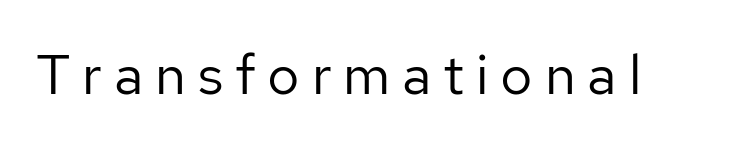
The image shows 56 px regular-weight sans-serif type, upright; set unusually wide letter spacing (+0.21 em), not underlined; low stroke contrast and a medium x-height.
